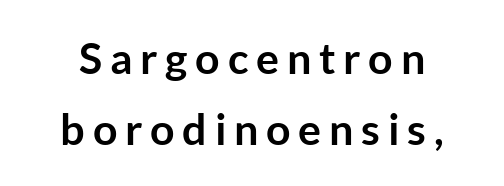
{"serif": "no", "italic": "no", "bold": "yes", "weight": "semibold", "width": "normal", "stroke_contrast": "low", "x_height": "medium", "monospaced": "no", "underline": "no", "line_spacing": "normal", "line_spacing_ratio": 1.64, "glyph_px": 43}
